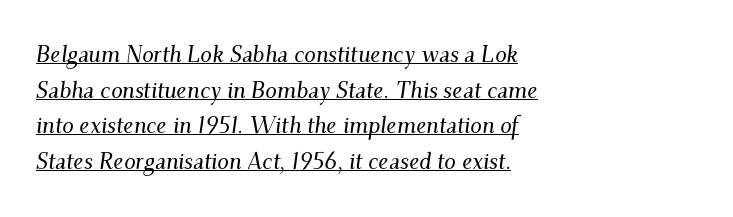
The image shows 23 px text type, italic (leaning right); set left-aligned, normal line spacing (1.55x), normal letter spacing, underlined.
